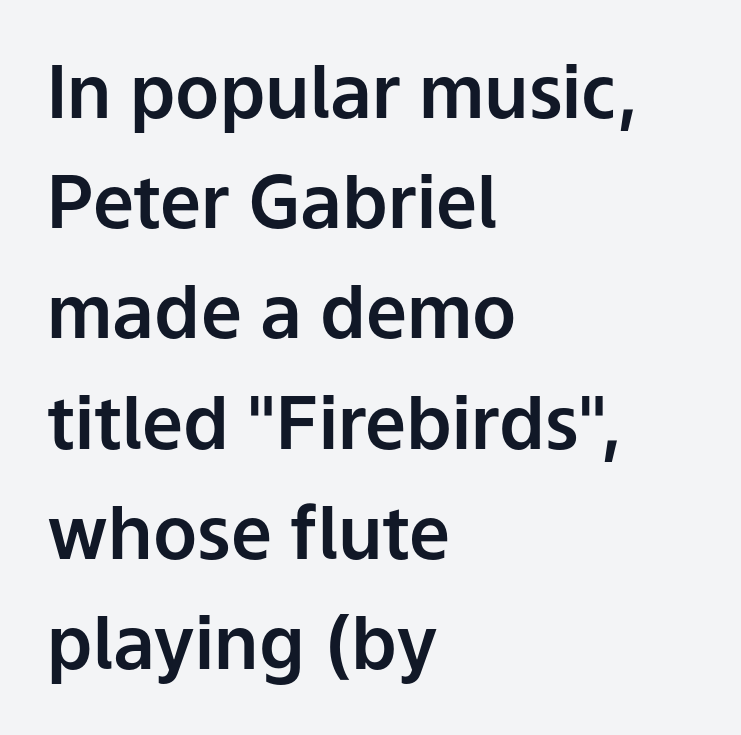
Q: Is the text italic (slanted)? A: No, it is upright.
Q: Is the typeface a serif or a sans-serif typeface? A: Sans-serif.
Q: Is the text underlined? A: No.
Q: How is the paragraph aligned? A: Left-aligned.
Q: Is the spacing between letters normal or unusually wide? A: Normal.
Q: Is the spacing between lines tight, normal or loose? A: Normal.
Q: Width (condensed, normal, or wide)? A: Normal.
Q: Stroke contrast? A: Low.
Q: x-height? A: Medium.
Q: Monospaced? A: No.
